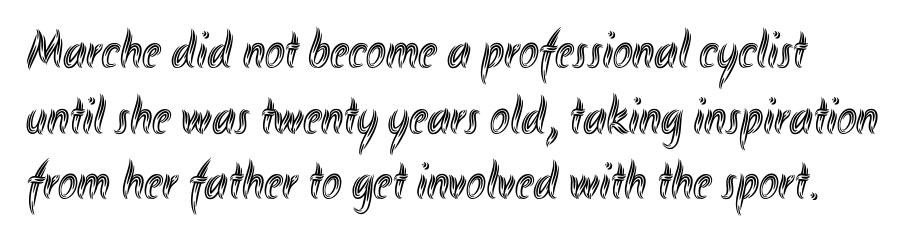
Underline: absent. You could not count columns in this text — the font is proportionally spaced. This rendering leaves character spacing at its baseline value.
